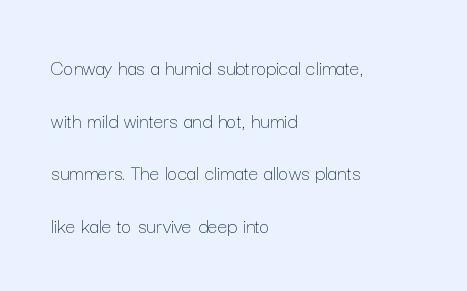
The image shows 22 px text type, upright; set left-aligned, loose line spacing (2.39x), normal letter spacing, not underlined.
